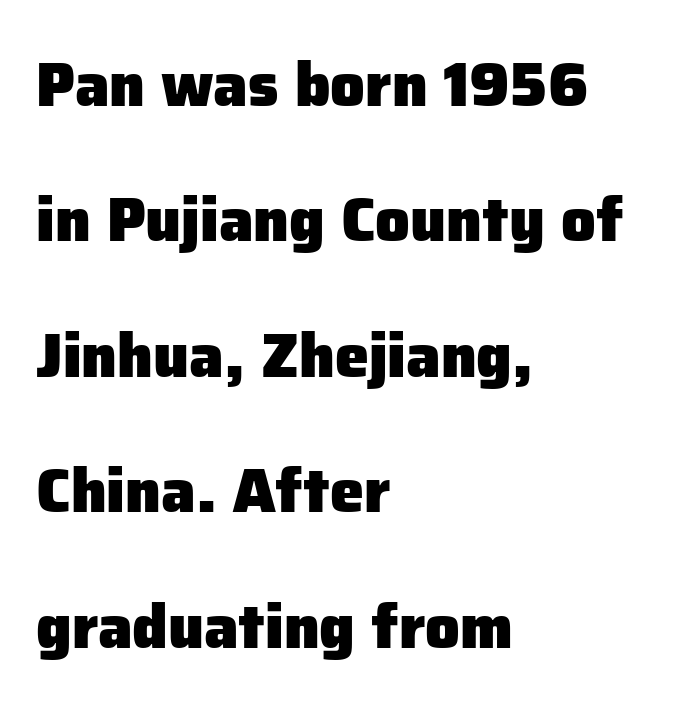
{"serif": "no", "italic": "no", "bold": "yes", "weight": "heavy", "width": "normal", "stroke_contrast": "low", "x_height": "medium", "monospaced": "no", "underline": "no", "align": "left", "line_spacing": "loose", "line_spacing_ratio": 2.22, "letter_spacing": "normal", "letter_spacing_em": 0.0, "glyph_px": 61}
